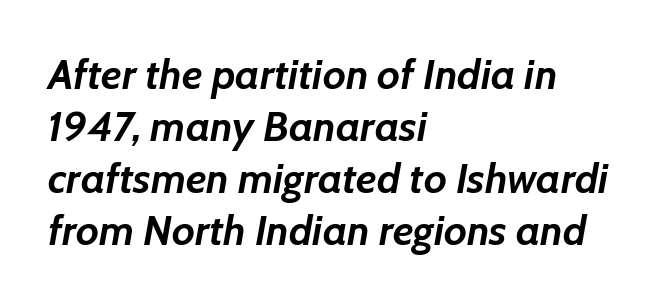
Nothing unusual about the tracking: characters are spaced as the font intends. Heft: maximum for text — a bold. The area under the type is left untouched. Varying glyph widths throughout — classic text-font behaviour.
